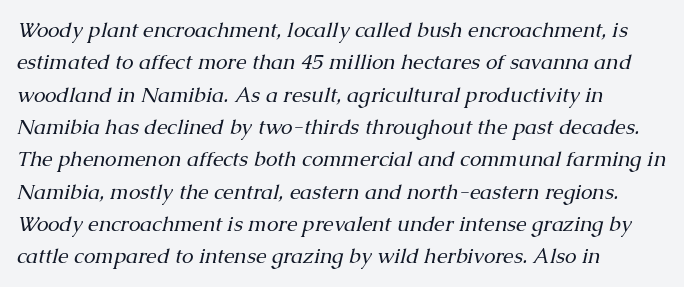
The image shows 21 px text type, italic (leaning right); set left-aligned, normal line spacing (1.54x), normal letter spacing, not underlined.
